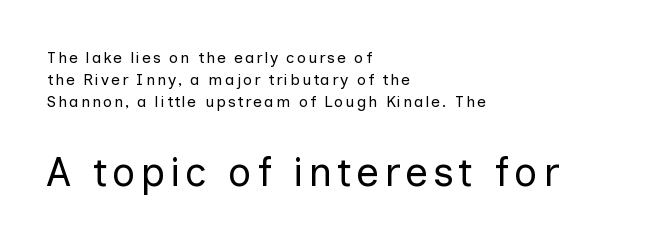
{"serif": "no", "italic": "no", "bold": "no", "weight": "regular", "width": "normal", "stroke_contrast": "low", "x_height": "medium", "monospaced": "no", "underline": "no", "align": "left", "line_spacing": "normal", "line_spacing_ratio": 1.39, "larger_block": "second", "size_ratio": 2.56, "glyph_px": 41}
